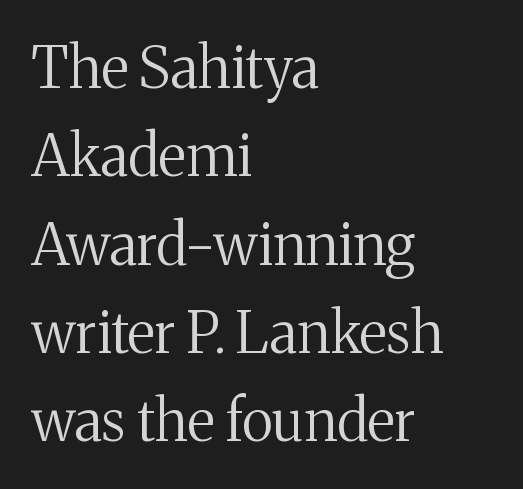
The image shows 57 px regular-weight serif type, upright; set left-aligned, normal line spacing (1.55x), normal letter spacing, not underlined; medium stroke contrast and a medium x-height.
